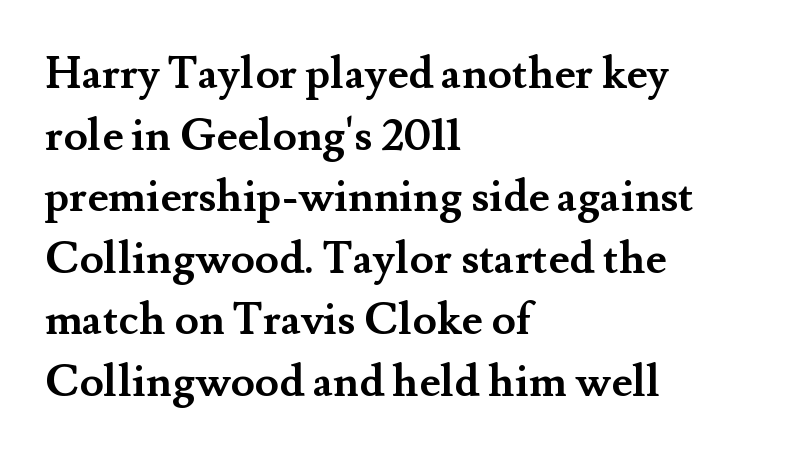
{"serif": "yes", "italic": "no", "bold": "yes", "weight": "semibold", "width": "normal", "stroke_contrast": "medium", "x_height": "small", "monospaced": "no", "underline": "no", "align": "left", "line_spacing": "normal", "line_spacing_ratio": 1.4, "letter_spacing": "normal", "letter_spacing_em": 0.0, "glyph_px": 44}
